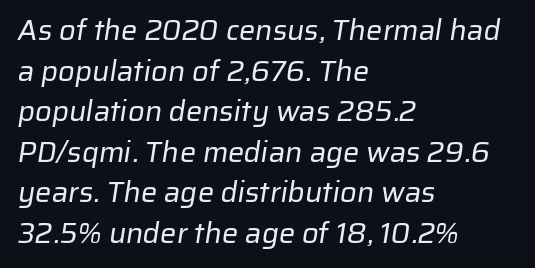
Q: Is the text bold? A: No.
Q: Is the typeface a serif or a sans-serif typeface? A: Sans-serif.
Q: Is the text underlined? A: No.
Q: How is the paragraph aligned? A: Left-aligned.
Q: Is the spacing between letters normal or unusually wide? A: Normal.
Q: Is the spacing between lines tight, normal or loose? A: Normal.
Q: Width (condensed, normal, or wide)? A: Normal.
Q: Stroke contrast? A: Low.
Q: x-height? A: Medium.
Q: Monospaced? A: No.
